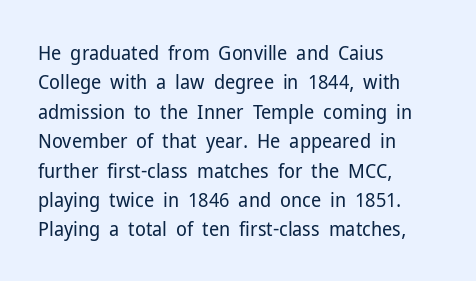
Look at the tracking — it's just the regular setting, nothing added. This sample keeps an unexceptional amount of space between lines. A typesetter would mark this as roman, not italic. Each row of text sits above clean, open space. Ink coverage per letter is moderate at most. This rendering uses left alignment, leaving the right contour irregular.
